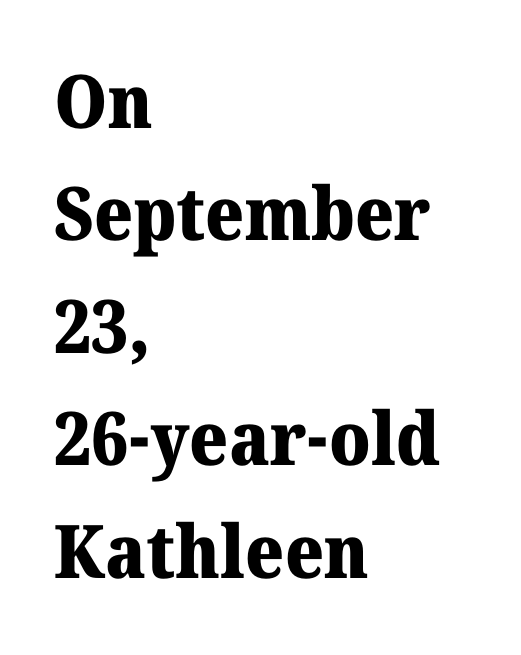
The image shows 74 px heavy serif type, upright; set left-aligned, normal line spacing (1.52x), normal letter spacing, not underlined; medium stroke contrast and a medium x-height.
